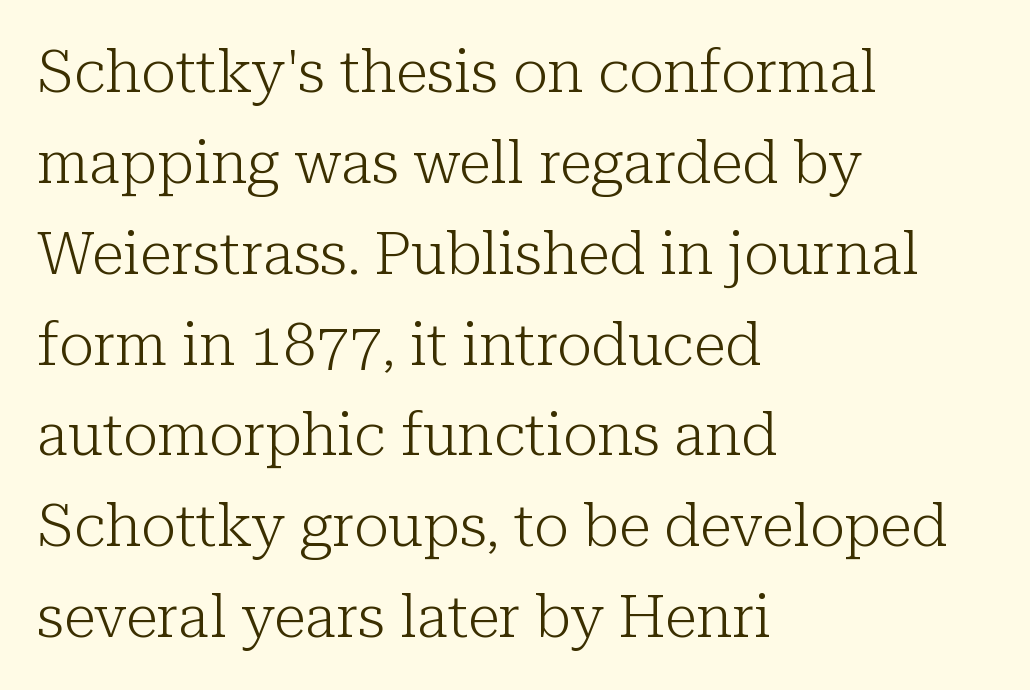
The image shows 59 px light serif type, upright; set left-aligned, normal line spacing (1.54x), normal letter spacing, not underlined; low stroke contrast and a medium x-height.
